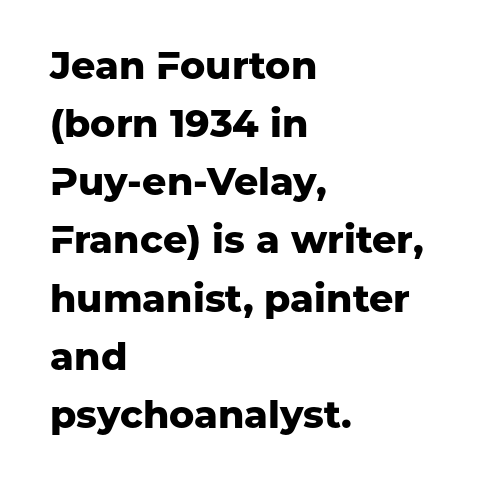
Q: Is the text bold? A: Yes.
Q: Is the text italic (slanted)? A: No, it is upright.
Q: Is the typeface a serif or a sans-serif typeface? A: Sans-serif.
Q: Is the text underlined? A: No.
Q: How is the paragraph aligned? A: Left-aligned.
Q: Is the spacing between letters normal or unusually wide? A: Normal.
Q: Is the spacing between lines tight, normal or loose? A: Normal.
Q: Width (condensed, normal, or wide)? A: Normal.
Q: Stroke contrast? A: Low.
Q: x-height? A: Medium.
Q: Monospaced? A: No.
